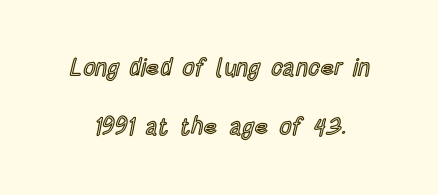
Q: Is the text italic (slanted)? A: Yes.
Q: Is the text underlined? A: No.
Q: Is the spacing between letters normal or unusually wide? A: Normal.
Q: Is the spacing between lines tight, normal or loose? A: Loose.
